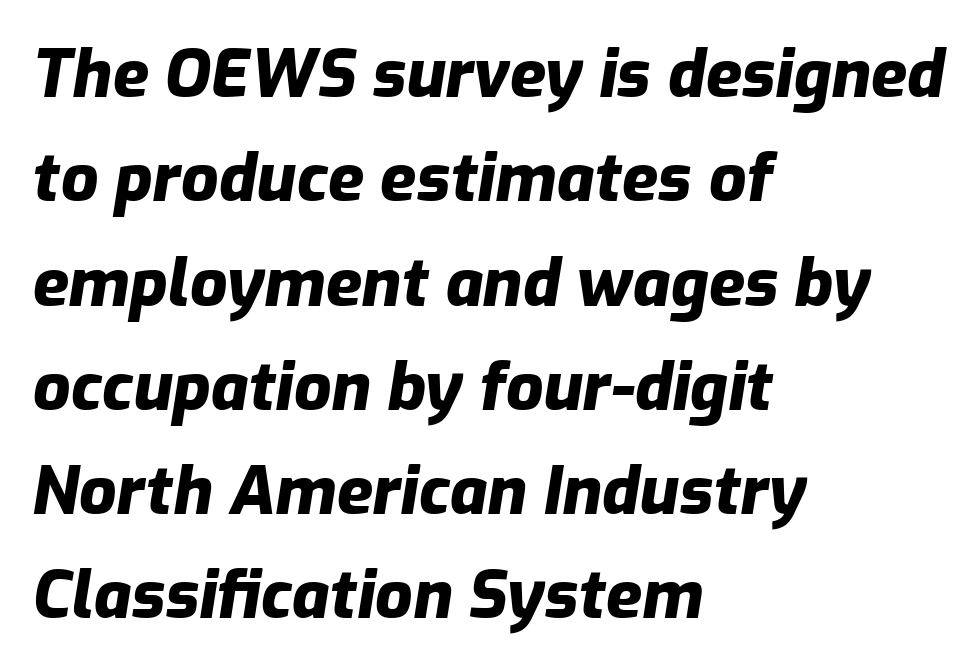
{"italic": "yes", "lean": "right", "slant_degrees": 9, "bold": "yes", "weight": "heavy", "width": "normal", "stroke_contrast": "low", "x_height": "medium", "monospaced": "no", "underline": "no", "align": "left", "line_spacing": "normal", "line_spacing_ratio": 1.58, "letter_spacing": "normal", "letter_spacing_em": 0.0, "glyph_px": 66}
